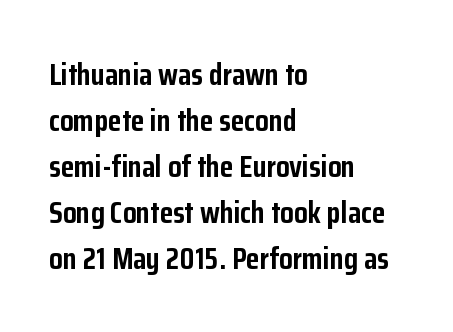
Q: Is the text bold? A: Yes.
Q: Is the text italic (slanted)? A: No, it is upright.
Q: Is the typeface a serif or a sans-serif typeface? A: Sans-serif.
Q: Is the text underlined? A: No.
Q: How is the paragraph aligned? A: Left-aligned.
Q: Is the spacing between letters normal or unusually wide? A: Normal.
Q: Is the spacing between lines tight, normal or loose? A: Normal.
Q: Width (condensed, normal, or wide)? A: Condensed.
Q: Stroke contrast? A: Low.
Q: x-height? A: Medium.
Q: Monospaced? A: No.
